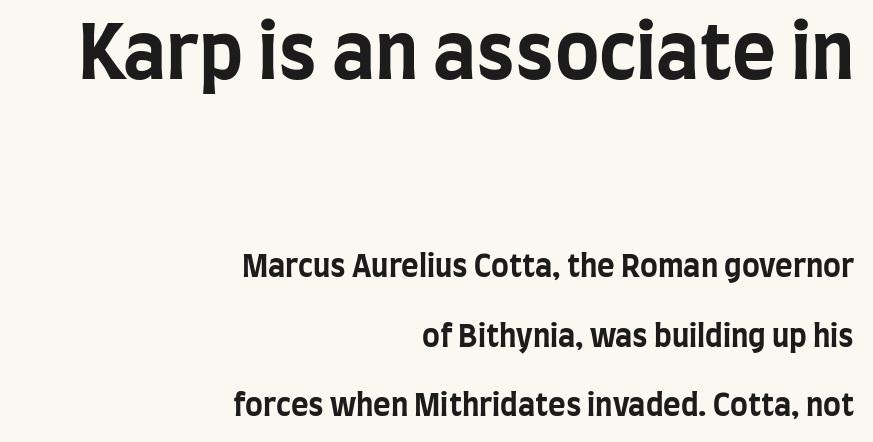
This sample has the flowing, uneven cadence of proportional lettering. These words are printed bold, with thick strokes throughout. The designer went with a sans here, leaving each stem footless. Honestly, the letter spacing is just normal — you wouldn't notice it. Rule under the text: the space is simply empty. The line-height multiplier appears high, well above default.
